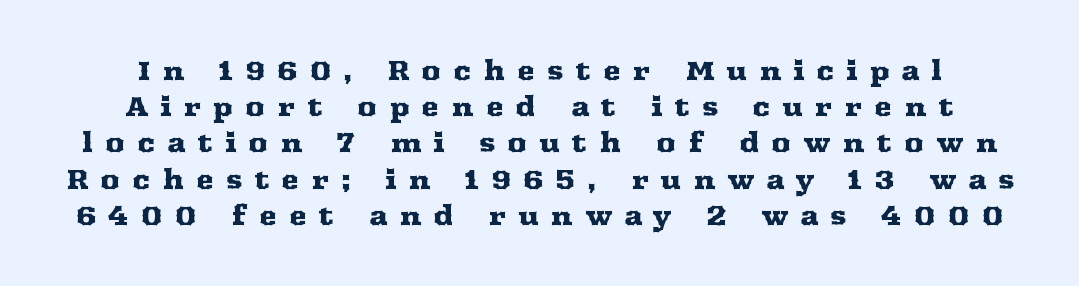
{"italic": "no", "underline": "no", "line_spacing": "normal", "line_spacing_ratio": 1.34, "letter_spacing": "wide", "letter_spacing_em": 0.44, "glyph_px": 27}
